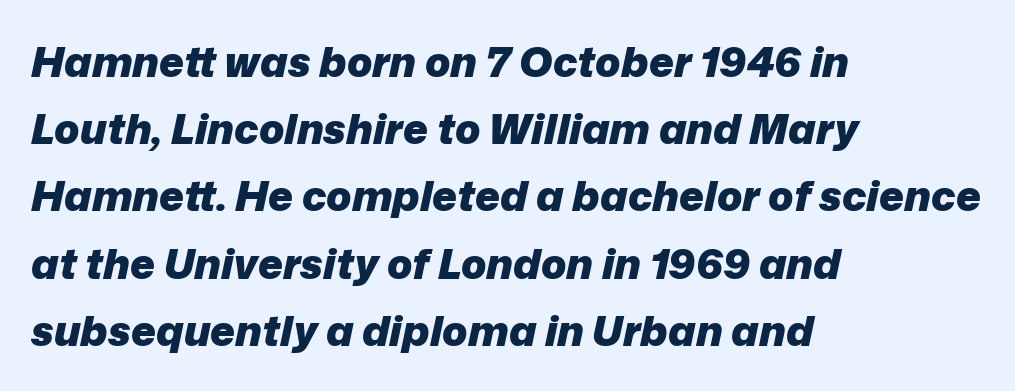
{"italic": "yes", "lean": "right", "slant_degrees": 12, "bold": "yes", "weight": "heavy", "width": "normal", "stroke_contrast": "low", "x_height": "medium", "monospaced": "no", "underline": "no", "align": "left", "line_spacing": "normal", "line_spacing_ratio": 1.6, "letter_spacing": "normal", "letter_spacing_em": 0.0, "glyph_px": 42}
